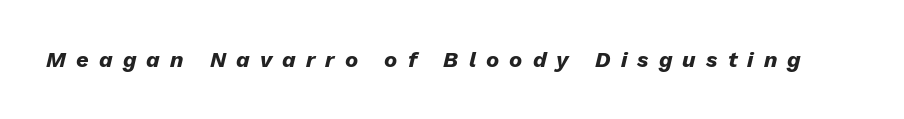
The image shows 22 px bold type, italic (leaning right); set unusually wide letter spacing (+0.46 em), not underlined.
